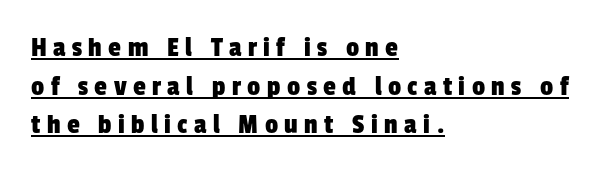
Q: Is the typeface a serif or a sans-serif typeface? A: Sans-serif.
Q: Is the text underlined? A: Yes.
Q: How is the paragraph aligned? A: Left-aligned.
Q: Is the spacing between letters normal or unusually wide? A: Unusually wide.
Q: Is the spacing between lines tight, normal or loose? A: Normal.
Q: Width (condensed, normal, or wide)? A: Condensed.
Q: Stroke contrast? A: Low.
Q: x-height? A: Medium.
Q: Monospaced? A: No.
